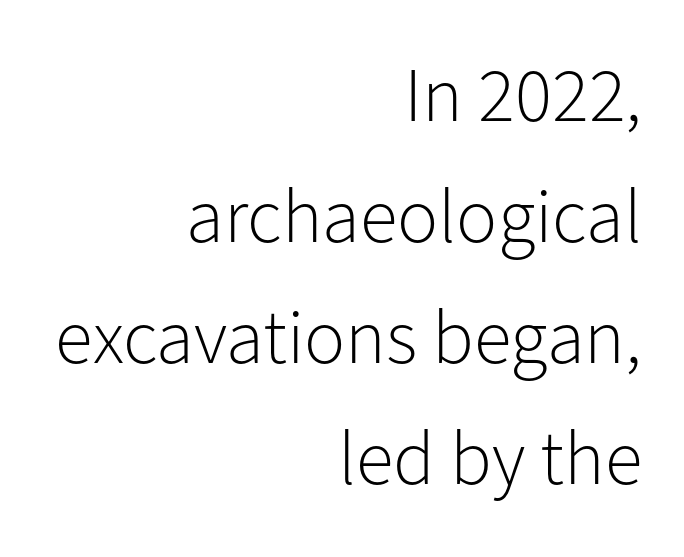
The image shows 77 px light sans-serif type, upright; set right-aligned, normal line spacing (1.57x), normal letter spacing, not underlined; low stroke contrast and a medium x-height.
